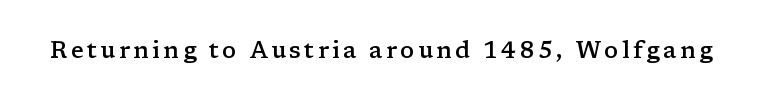
The image shows 23 px text type, upright; set not underlined.
